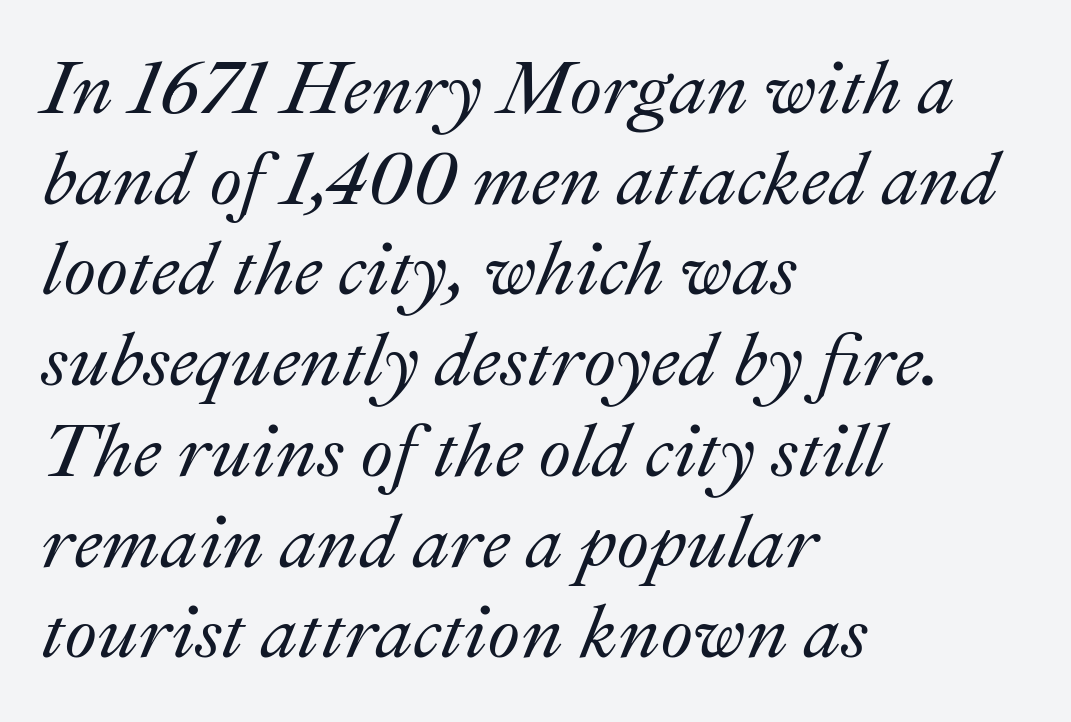
{"italic": "yes", "lean": "right", "slant_degrees": 22, "width": "normal", "stroke_contrast": "medium", "x_height": "small", "monospaced": "no", "underline": "no", "align": "left", "line_spacing_ratio": 1.21, "letter_spacing": "normal", "letter_spacing_em": 0.0, "glyph_px": 75}
